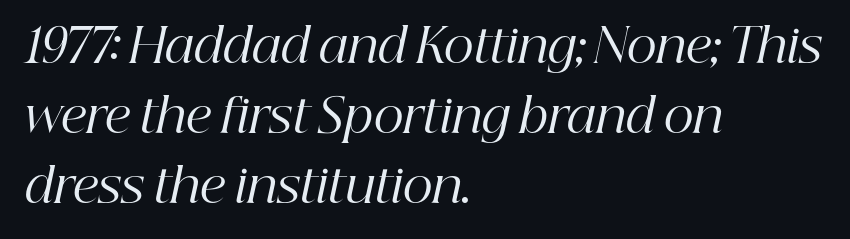
{"serif": "yes", "italic": "yes", "lean": "right", "slant_degrees": 12, "bold": "no", "weight": "regular", "width": "normal", "stroke_contrast": "high", "x_height": "medium", "monospaced": "no", "underline": "no", "align": "left", "line_spacing": "normal", "line_spacing_ratio": 1.49, "letter_spacing": "normal", "letter_spacing_em": 0.0, "glyph_px": 47}
